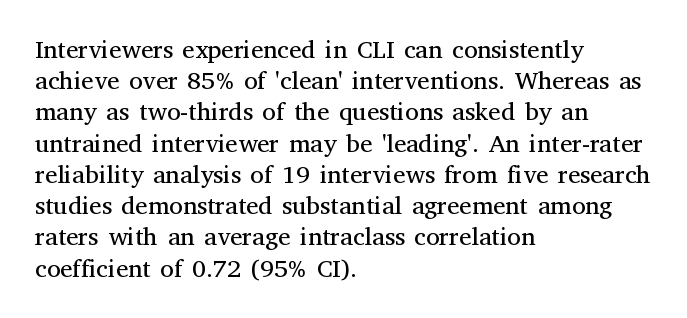
Spacing between characters is what you'd get straight out of the box. Ordinary non-slanted type is in use. The compositor pushed each line to the left boundary. Rows of type keep a routine distance in the vertical direction.
